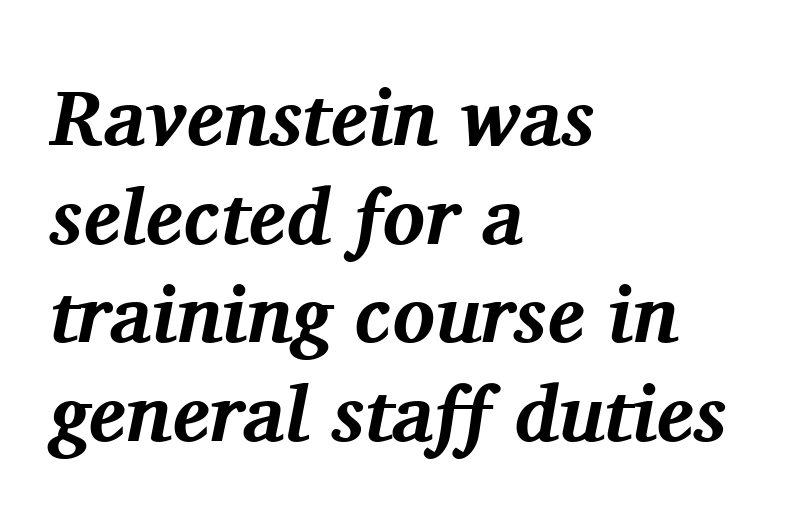
The image shows 79 px bold serif type, italic (leaning right); set left-aligned, normal line spacing (1.25x), normal letter spacing, not underlined; medium stroke contrast and a medium x-height.
